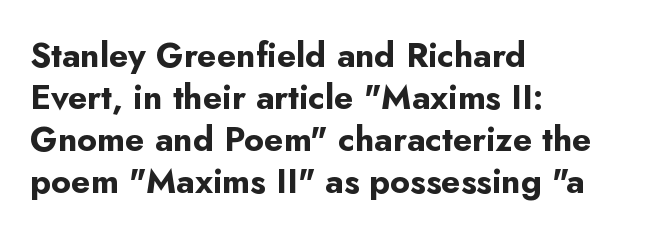
{"serif": "no", "italic": "no", "bold": "yes", "weight": "bold", "width": "normal", "stroke_contrast": "low", "x_height": "small", "monospaced": "no", "underline": "no", "align": "left", "line_spacing_ratio": 1.24, "letter_spacing": "normal", "letter_spacing_em": 0.0, "glyph_px": 34}
